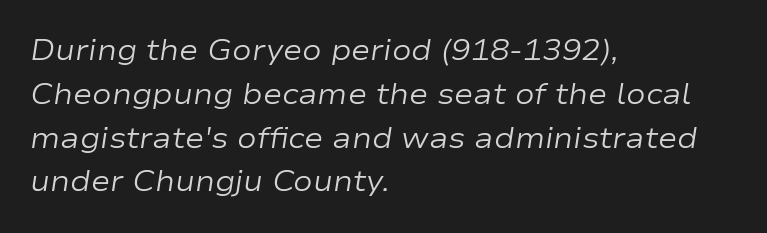
Q: Is the text bold? A: No.
Q: Is the text italic (slanted)? A: Yes, it leans right by about 9 degrees.
Q: Is the text underlined? A: No.
Q: How is the paragraph aligned? A: Left-aligned.
Q: Is the spacing between letters normal or unusually wide? A: Normal.
Q: Is the spacing between lines tight, normal or loose? A: Normal.
Q: Width (condensed, normal, or wide)? A: Wide.
Q: Stroke contrast? A: Low.
Q: x-height? A: Medium.
Q: Monospaced? A: No.
